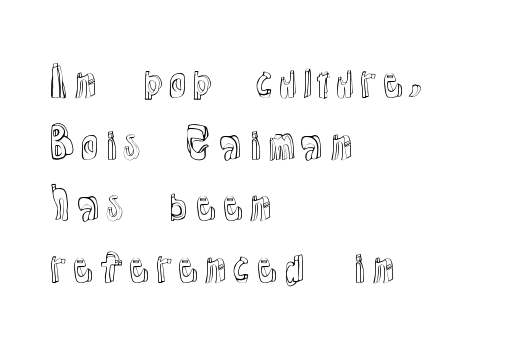
The image shows 40 px text type, upright; set left-aligned, normal line spacing (1.54x), normal letter spacing, not underlined; a medium x-height.
